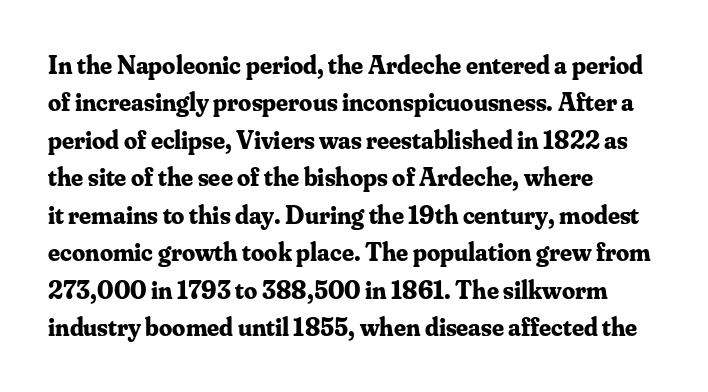
When letters stand straight like this, we call the style roman or upright. A clean baseline with only descenders dipping below it. Horizontally, the lines are justified to the leading edge only. Is there much room between lines? A standard amount, neither cramped nor airy.
